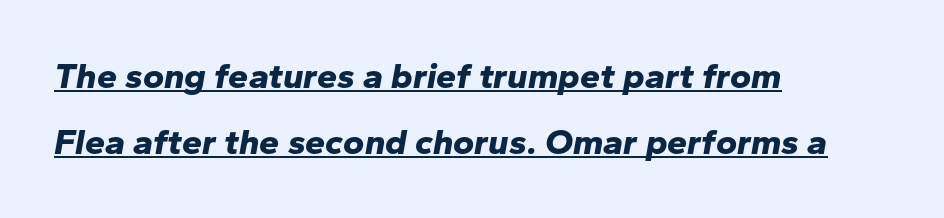
Short and long lines alike share a common starting point at left. The face used here is proportionally spaced, like ordinary book or web type. Letter spacing: default. Emphasis is given by a line drawn under the lettering. The glyphs have the mass of a bold cut.
